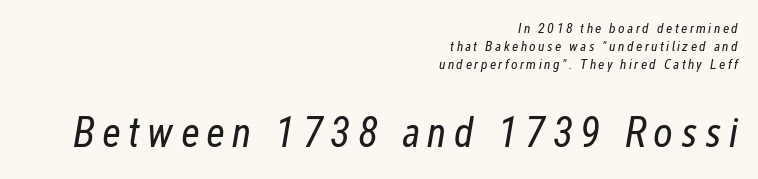
{"italic": "yes", "lean": "right", "slant_degrees": 12, "bold": "no", "weight": "regular", "width": "condensed", "stroke_contrast": "low", "x_height": "medium", "monospaced": "no", "underline": "no", "align": "right", "line_spacing": "normal", "line_spacing_ratio": 1.3, "larger_block": "second", "size_ratio": 3.0, "glyph_px": 42}
